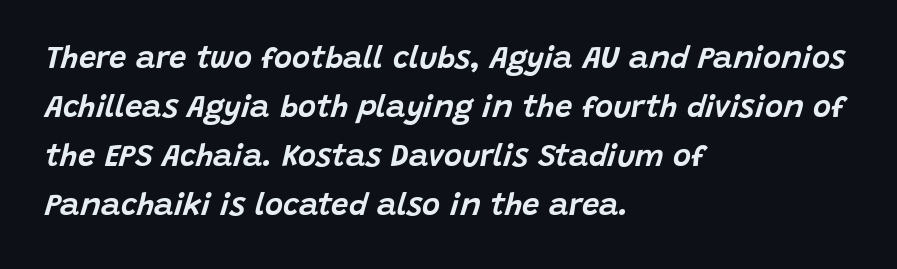
This is oblique type, the kind used for emphasis or titles. The passage shown is not underscored anywhere. A normal amount of white space separates one row of letters from the next. This sample has the flowing, uneven cadence of proportional lettering.
